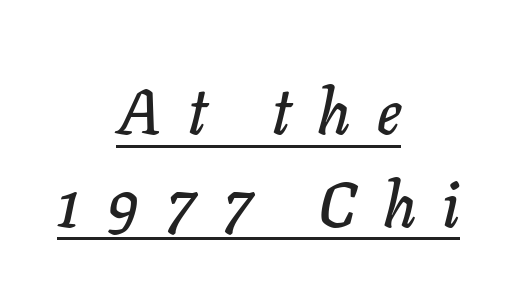
{"italic": "yes", "lean": "right", "slant_degrees": 11, "width": "normal", "stroke_contrast": "low", "x_height": "medium", "monospaced": "no", "underline": "yes", "align": "center", "line_spacing": "normal", "line_spacing_ratio": 1.47, "letter_spacing": "wide", "letter_spacing_em": 0.42, "glyph_px": 63}
